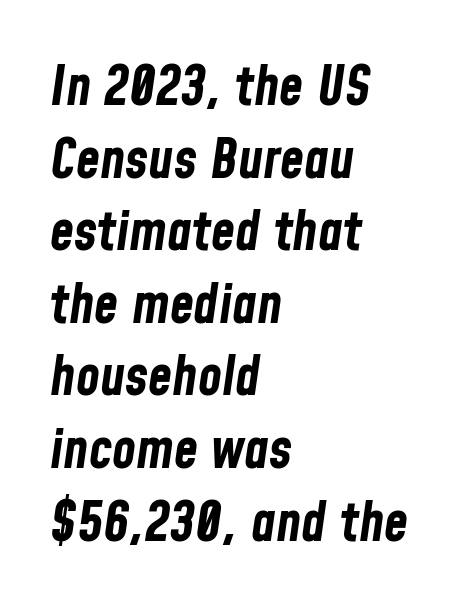
{"italic": "yes", "lean": "right", "slant_degrees": 8, "bold": "yes", "weight": "bold", "width": "condensed", "stroke_contrast": "low", "x_height": "medium", "monospaced": "no", "underline": "no", "align": "left", "line_spacing": "normal", "line_spacing_ratio": 1.32, "letter_spacing": "normal", "letter_spacing_em": 0.0, "glyph_px": 55}
